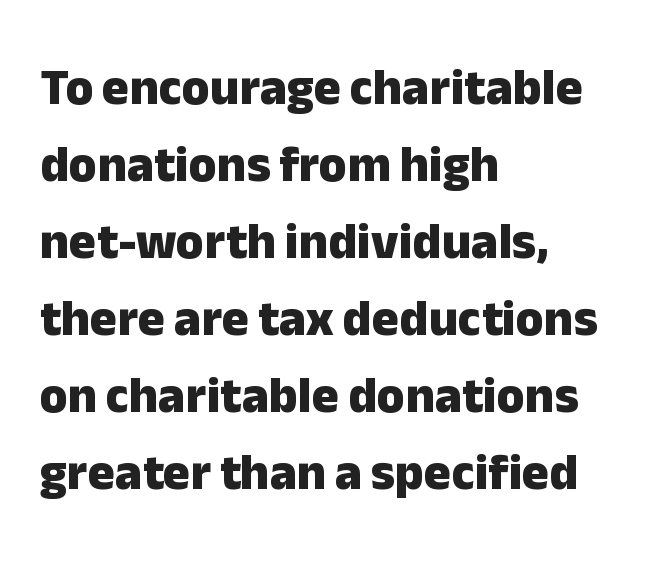
These lines are rendered in a variable-pitch font. Line beginnings align vertically; line endings do not. This is sans-serif lettering, the kind often seen on screens and signage. Italic: no, the glyphs are upright roman.
